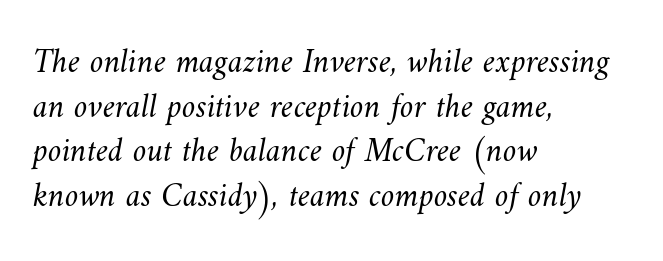
{"bold": "no", "weight": "light", "width": "normal", "stroke_contrast": "medium", "x_height": "small", "monospaced": "no", "underline": "no", "align": "left", "line_spacing": "normal", "line_spacing_ratio": 1.31, "letter_spacing": "normal", "letter_spacing_em": 0.0, "glyph_px": 34}
